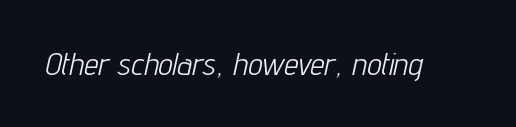
The image shows 32 px light, condensed type, italic (leaning right); set normal letter spacing, not underlined; low stroke contrast and a medium x-height.
